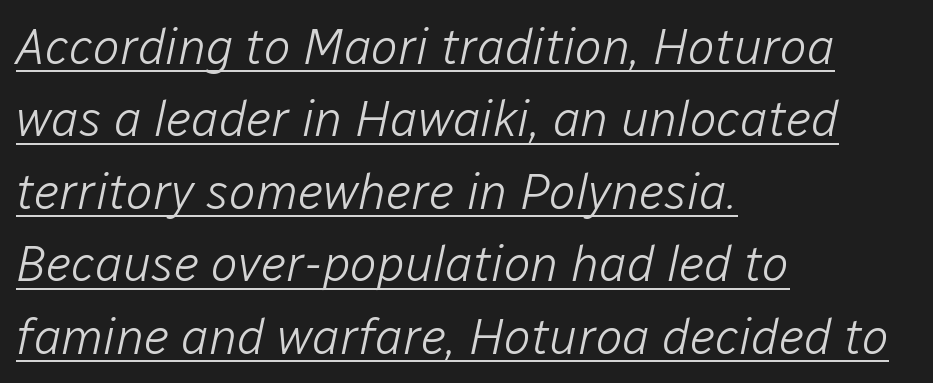
{"italic": "yes", "lean": "right", "slant_degrees": 12, "bold": "no", "weight": "light", "width": "normal", "stroke_contrast": "low", "x_height": "medium", "monospaced": "no", "underline": "yes", "align": "left", "line_spacing": "normal", "line_spacing_ratio": 1.45, "letter_spacing": "normal", "letter_spacing_em": 0.0, "glyph_px": 50}
